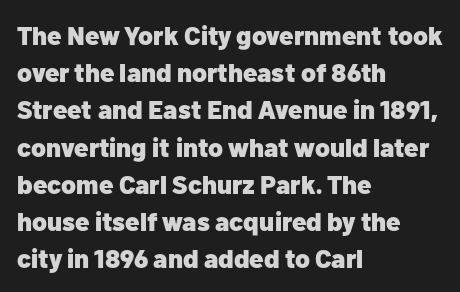
Q: Is the text bold? A: Yes.
Q: Is the text italic (slanted)? A: No, it is upright.
Q: Is the text underlined? A: No.
Q: How is the paragraph aligned? A: Left-aligned.
Q: Is the spacing between letters normal or unusually wide? A: Normal.
Q: Is the spacing between lines tight, normal or loose? A: Normal.
